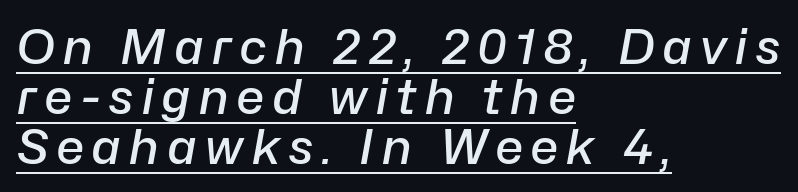
Q: Is the text bold? A: Semi-bold.
Q: Is the text italic (slanted)? A: Yes, it leans right by about 10 degrees.
Q: Is the text underlined? A: Yes.
Q: How is the paragraph aligned? A: Left-aligned.
Q: Is the spacing between lines tight, normal or loose? A: Tight.
Q: Width (condensed, normal, or wide)? A: Normal.
Q: Stroke contrast? A: Low.
Q: x-height? A: Medium.
Q: Monospaced? A: No.
